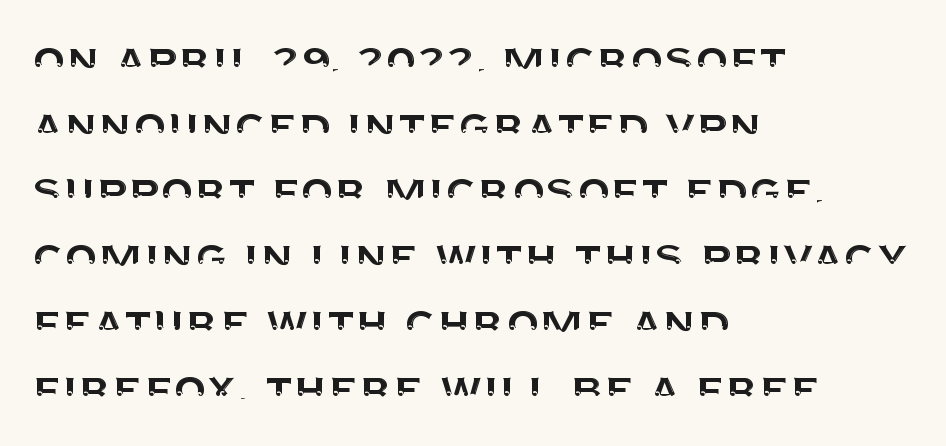
{"serif": "no", "italic": "no", "width": "normal", "stroke_contrast": "medium", "x_height": "large", "monospaced": "no", "underline": "no", "align": "left", "line_spacing_ratio": 1.24, "letter_spacing": "normal", "letter_spacing_em": 0.0, "glyph_px": 53}
